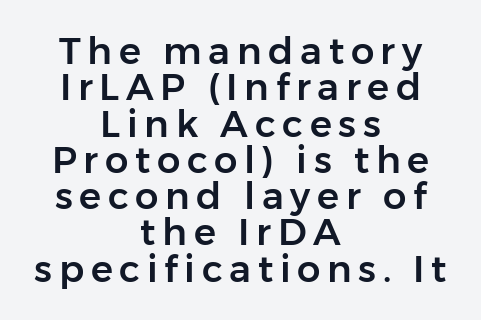
The image shows 37 px sans-serif type, upright; set centered, tight line spacing (0.98x), not underlined; low stroke contrast and a medium x-height.
